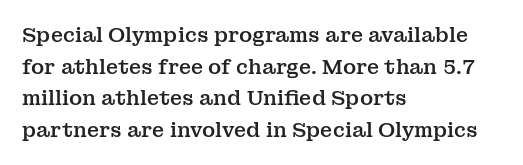
The image shows 20 px text type, upright; set left-aligned, normal line spacing (1.58x), normal letter spacing, not underlined.
